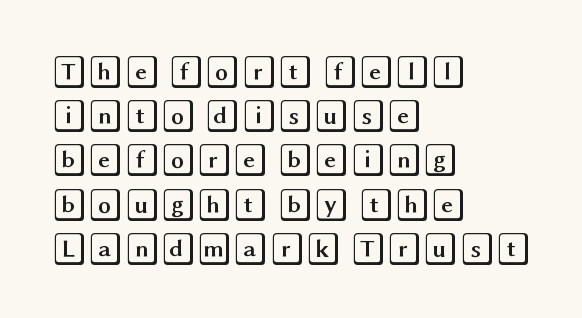
Teacher's note: observe the even left margin — that is flush-left alignment. This rendering leaves character spacing at its baseline value. The passage shown is not underscored anywhere. Normally led — the rows are evenly, conventionally spaced.
